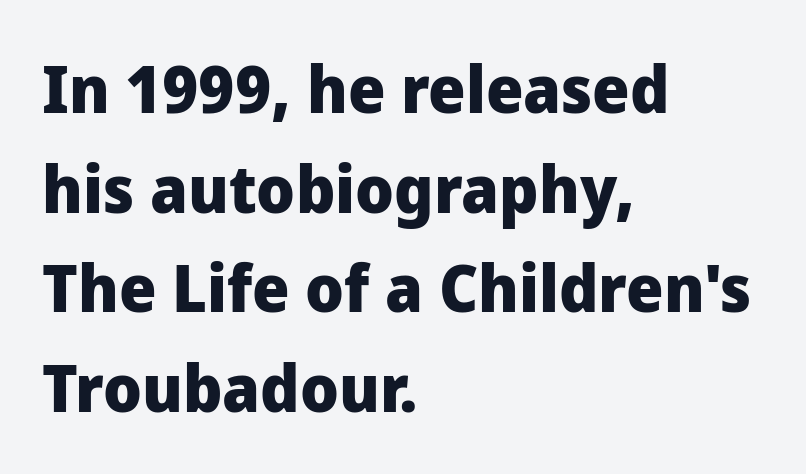
Descender tails drop into unmarked territory. Think of a printed novel: that variable character pitch is what you see here. Honestly, the row spacing looks completely unremarkable. On the weight axis this lands at bold, roughly 700. In CSS terms this would be text-align: left.
